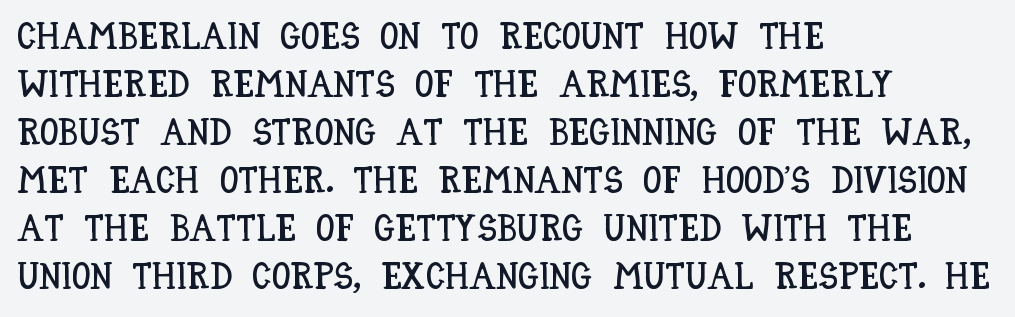
Nobody touched the tracking dial on this one. The passage shown is typed in a proportional face where columns would drift. Vertically, the passage feels balanced, rows spaced as you'd expect. Style check: upright.
